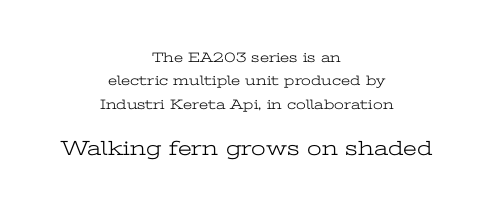
Q: Is the text bold? A: No.
Q: Is the text italic (slanted)? A: No, it is upright.
Q: Is the text underlined? A: No.
Q: How is the paragraph aligned? A: Centered.
Q: Is the spacing between letters normal or unusually wide? A: Normal.
Q: Is the spacing between lines tight, normal or loose? A: Normal.
Q: Which block of text is set in a larger size, the first (top) or the second (bottom)? A: The second (bottom) one.
